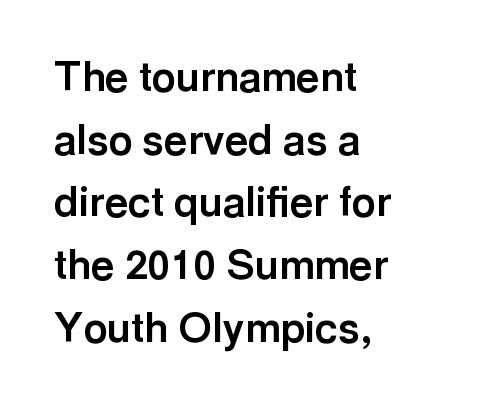
The image shows 41 px bold sans-serif type, upright; set left-aligned, normal line spacing (1.53x), normal letter spacing, not underlined; a medium x-height.
